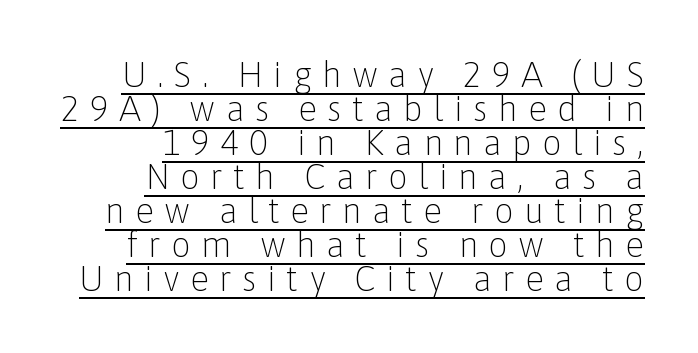
{"serif": "no", "italic": "no", "bold": "no", "weight": "light", "width": "normal", "stroke_contrast": "low", "x_height": "medium", "monospaced": "no", "underline": "yes", "align": "right", "line_spacing": "tight", "line_spacing_ratio": 0.97, "letter_spacing": "wide", "letter_spacing_em": 0.29, "glyph_px": 35}
